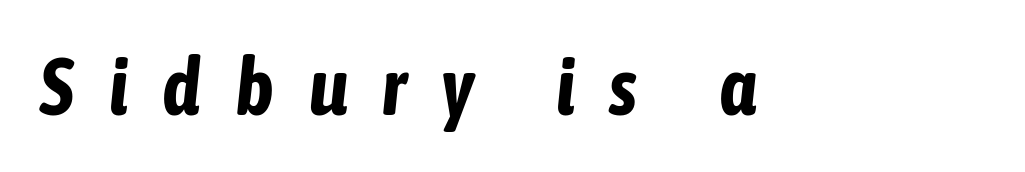
Q: Is the text bold? A: Yes.
Q: Is the text italic (slanted)? A: Yes, it leans right by about 6 degrees.
Q: Is the text underlined? A: No.
Q: Is the spacing between letters normal or unusually wide? A: Unusually wide.
Q: Width (condensed, normal, or wide)? A: Condensed.
Q: Stroke contrast? A: Low.
Q: x-height? A: Medium.
Q: Monospaced? A: No.
